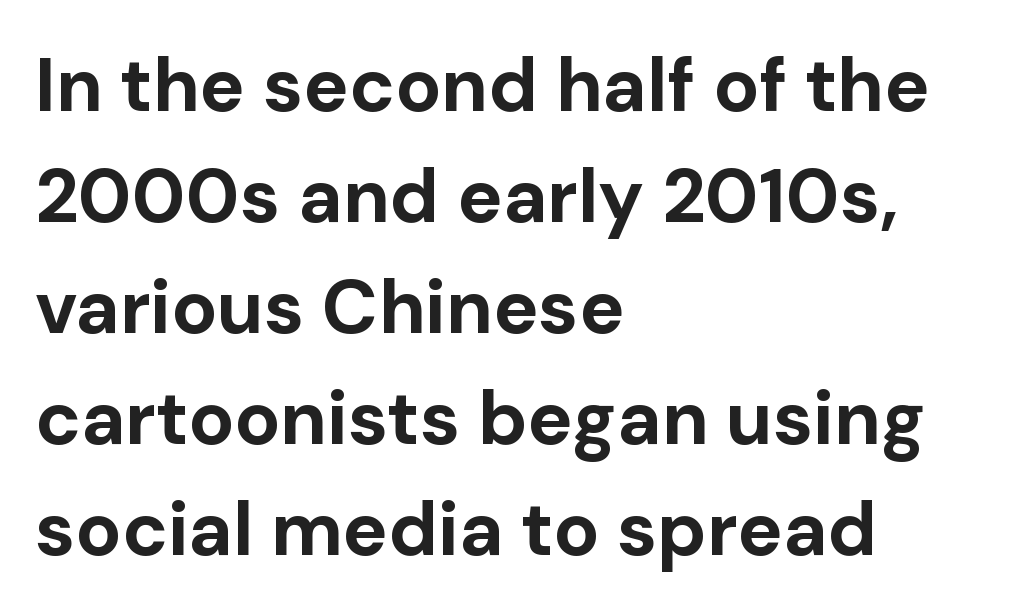
{"serif": "no", "italic": "no", "bold": "yes", "weight": "bold", "width": "normal", "stroke_contrast": "low", "x_height": "medium", "monospaced": "no", "underline": "no", "align": "left", "line_spacing": "normal", "line_spacing_ratio": 1.46, "letter_spacing": "normal", "letter_spacing_em": 0.0, "glyph_px": 76}
